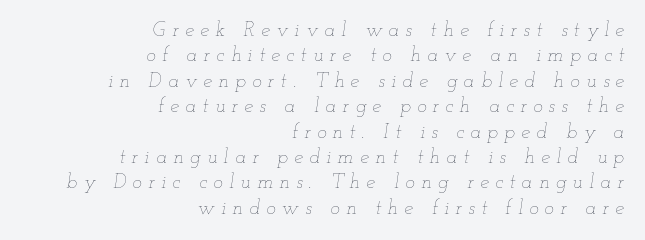
Each stroke keeps to a modest, everyday thickness or less. The leading is moderate, giving the passage an even texture. In terms of posture, this sample is oblique. Does extra space separate the letters? Yes, quite a lot of it.
